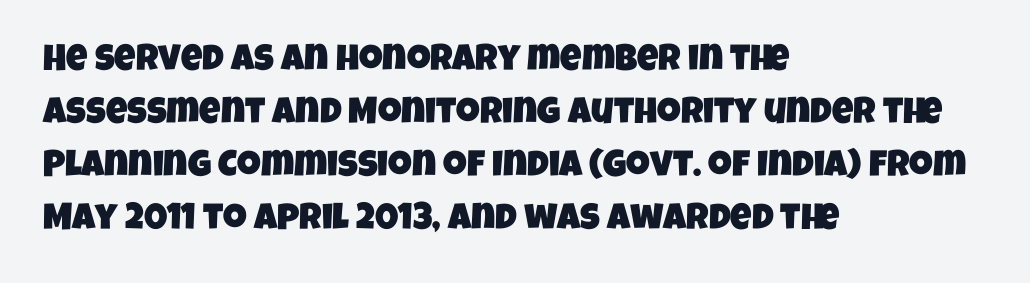
The designer left line spacing at the default. Serifs: no, the terminals of the letterforms are clean. Quick note: underline off. A student would call this left alignment; a typographer would say flush left, rag right.
